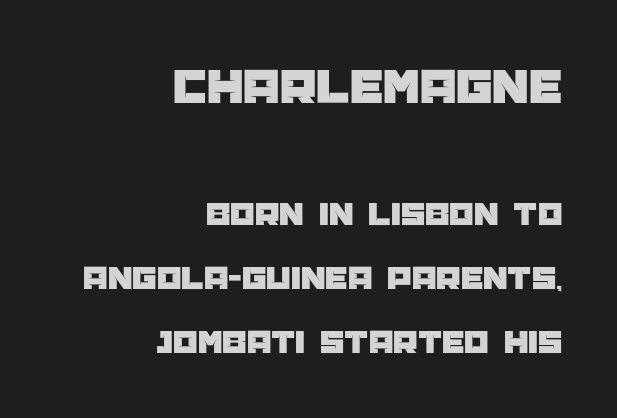
The image shows 52 px sans-serif type, upright; set right-aligned, line spacing 1.83x, normal letter spacing, not underlined; the first (top) block is 1.49x larger; low stroke contrast and a large x-height.
